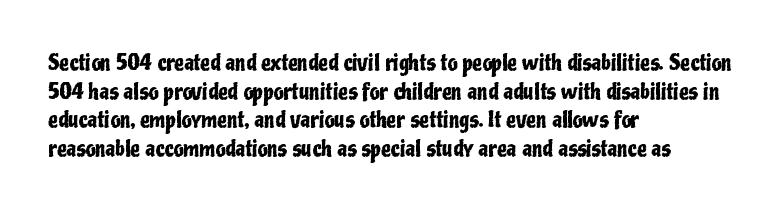
Q: Is the text italic (slanted)? A: No, it is upright.
Q: Is the text underlined? A: No.
Q: How is the paragraph aligned? A: Left-aligned.
Q: Is the spacing between letters normal or unusually wide? A: Normal.
Q: Is the spacing between lines tight, normal or loose? A: Normal.
